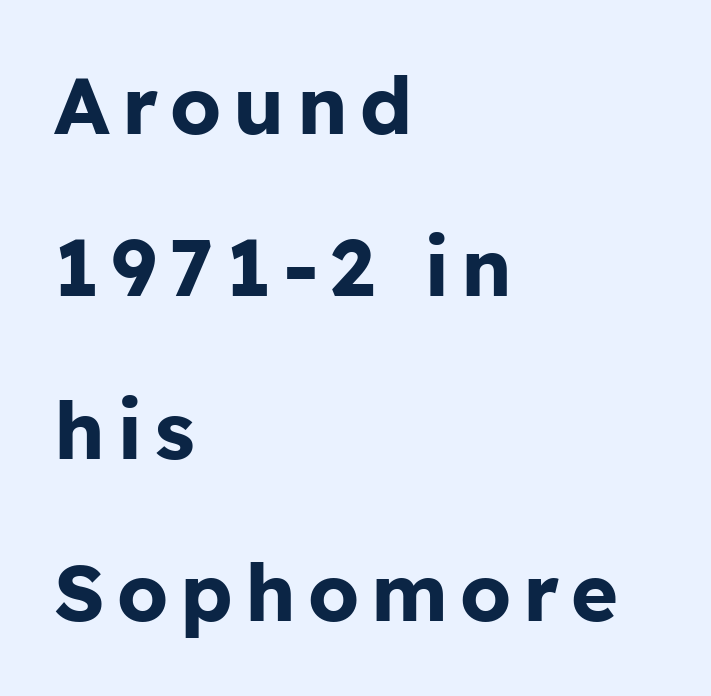
Plenty of ink on the page — the face is bold. Spacing verdict: proportional, widths tailored to each character. Each new line begins a long way beneath the previous one. Is this a sans? Yes — the strokes have no serifs.
